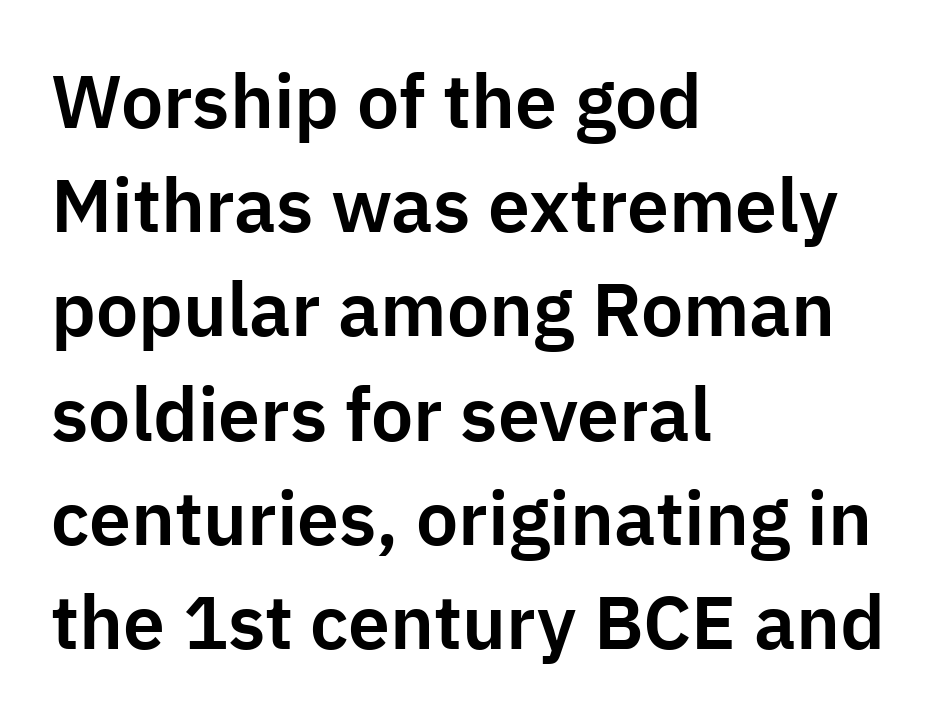
Is this a sans? Yes — the strokes have no serifs. Posture: straight, roman, zero tilt. Caption: multi-line text, flush left, ragged right. Line spacing here is normal.
